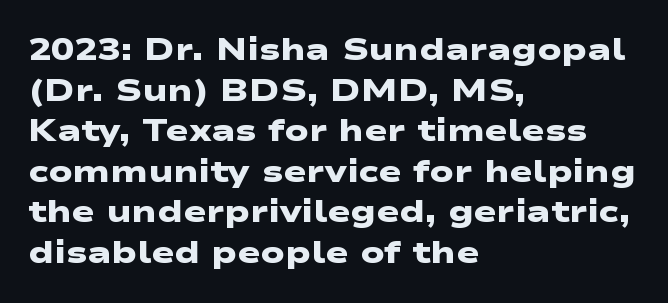
Each letter keeps its own natural width here, so spacing adapts to shape. What stands out about the letter spacing? Nothing — it is the standard amount. Regarding leading, the lines here are spaced in the standard way. A classic flush-left, rag-right setting is used for this passage.
